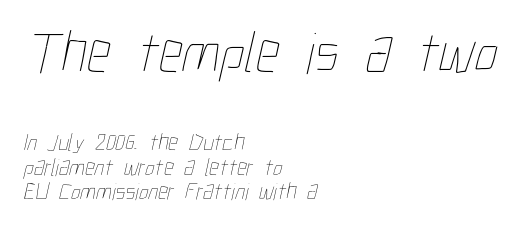
{"bold": "no", "weight": "thin", "width": "condensed", "stroke_contrast": "low", "x_height": "medium", "monospaced": "no", "underline": "no", "align": "left", "line_spacing": "tight", "line_spacing_ratio": 1.02, "letter_spacing": "normal", "letter_spacing_em": 0.0, "larger_block": "first", "size_ratio": 2.46, "glyph_px": 59}
